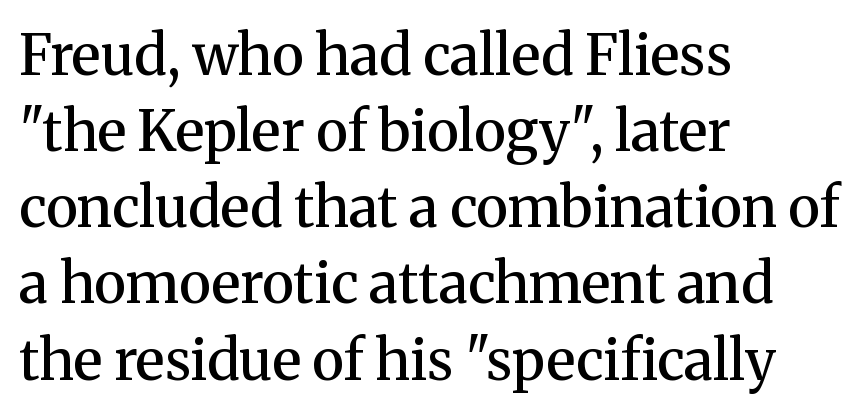
This sample has the flowing, uneven cadence of proportional lettering. What kind of face is this? One with serifs. This rendering uses left alignment, leaving the right contour irregular. A normal amount of white space separates one row of letters from the next.
